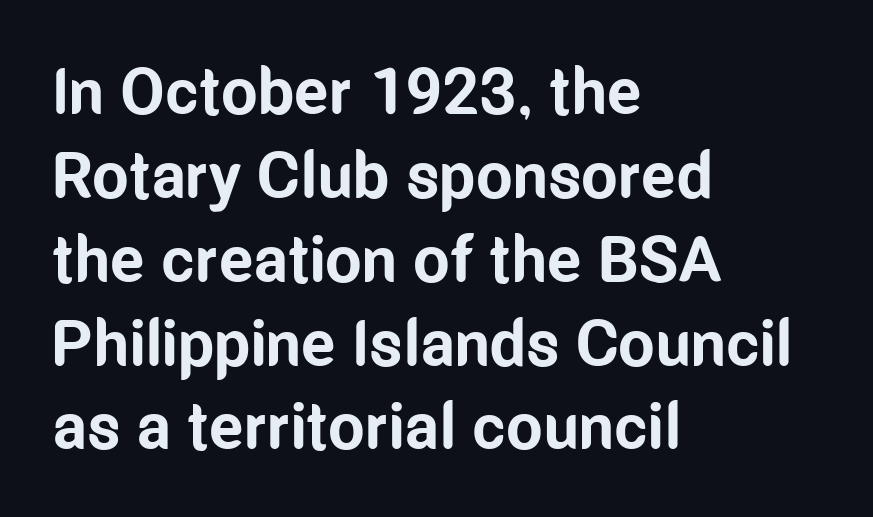
The image shows 65 px bold, condensed sans-serif type, upright; set left-aligned, normal line spacing (1.29x), normal letter spacing, not underlined; low stroke contrast and a medium x-height.
